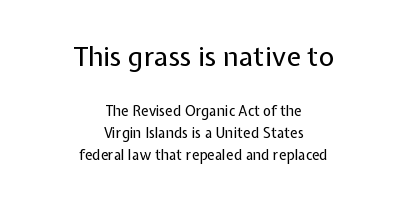
The image shows 27 px text type, upright; set centered, normal line spacing (1.55x), normal letter spacing, not underlined; the first (top) block is 1.93x larger.
